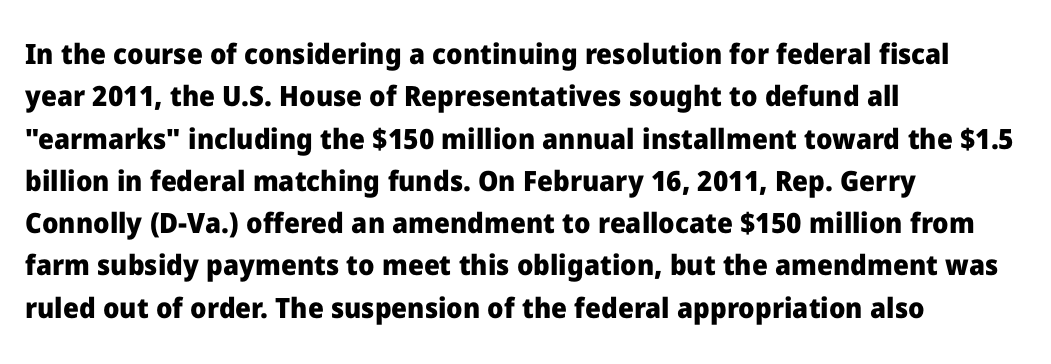
The letterforms sit shoulder to shoulder at normal distance. You can tell it's not italic because the verticals are truly vertical. Underlining? Definitely not there. Notice how descenders clear the ascenders below comfortably — that's standard leading. The face used here is proportionally spaced, like ordinary book or web type.
